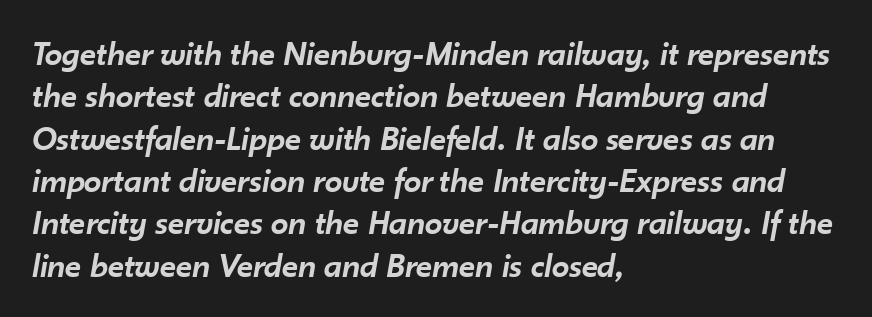
Summary of weight: moderately heavy, a semibold. This sample uses plain, unmodified letter spacing. Looks like regular typesetting: each glyph gets only the width it needs. Posture: slanted. The ragged edge is on the right, which tells us the setting is flush left. Beneath every word, the page is bare.
